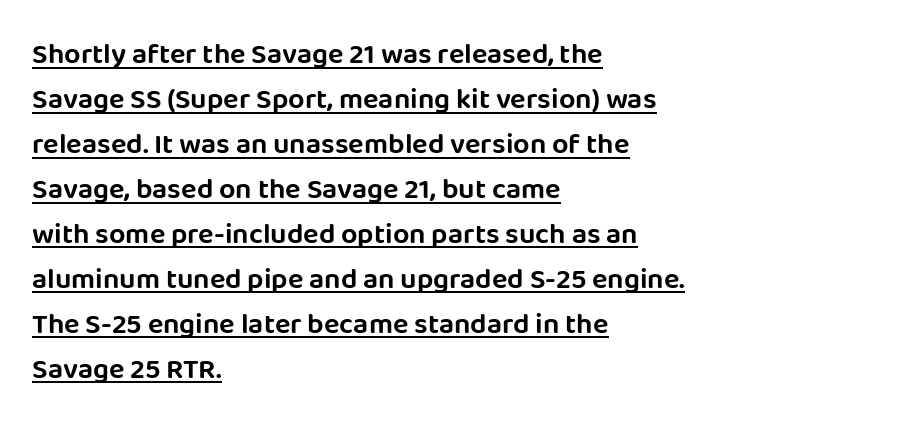
Character widths vary here, with narrow letters taking less room than wide ones. Style check: upright. Words appear dense and cohesive because spacing is normal. Where is the straight margin? On the left. The text was rendered using a sans face with plain stroke endings.
